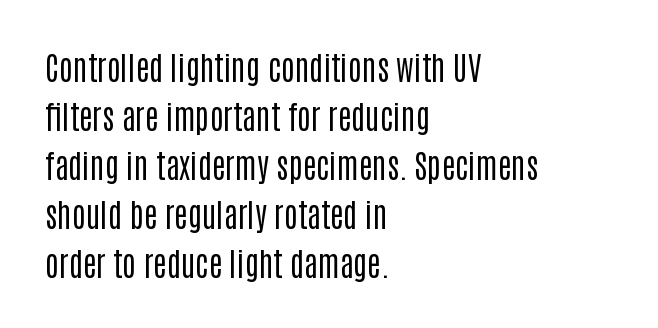
{"serif": "no", "italic": "no", "bold": "no", "weight": "regular", "width": "condensed", "stroke_contrast": "low", "x_height": "large", "monospaced": "no", "underline": "no", "align": "left", "line_spacing": "normal", "line_spacing_ratio": 1.53, "letter_spacing": "normal", "letter_spacing_em": 0.0, "glyph_px": 32}
